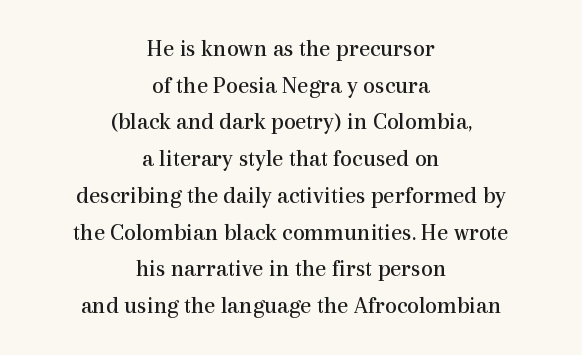
{"italic": "no", "bold": "no", "underline": "no", "align": "center", "line_spacing": "normal", "line_spacing_ratio": 1.53, "letter_spacing": "normal", "letter_spacing_em": 0.0, "glyph_px": 24}
